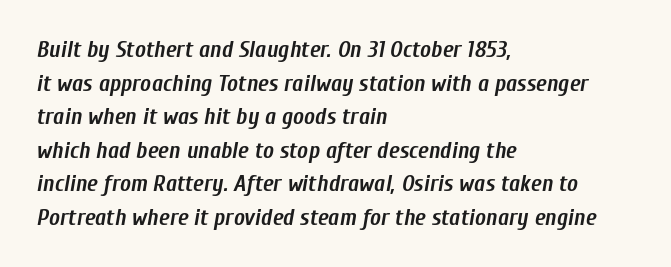
Q: Is the text bold? A: Yes.
Q: Is the text italic (slanted)? A: Yes, it leans right by about 10 degrees.
Q: Is the text underlined? A: No.
Q: How is the paragraph aligned? A: Left-aligned.
Q: Is the spacing between letters normal or unusually wide? A: Normal.
Q: Is the spacing between lines tight, normal or loose? A: Normal.
